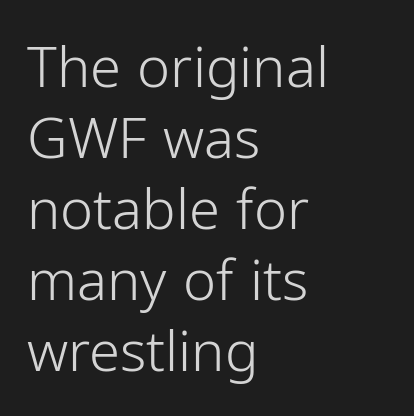
Q: Is the text bold? A: No.
Q: Is the text italic (slanted)? A: No, it is upright.
Q: Is the typeface a serif or a sans-serif typeface? A: Sans-serif.
Q: Is the text underlined? A: No.
Q: How is the paragraph aligned? A: Left-aligned.
Q: Is the spacing between letters normal or unusually wide? A: Normal.
Q: Is the spacing between lines tight, normal or loose? A: Normal.
Q: Width (condensed, normal, or wide)? A: Normal.
Q: Stroke contrast? A: Low.
Q: x-height? A: Medium.
Q: Monospaced? A: No.
